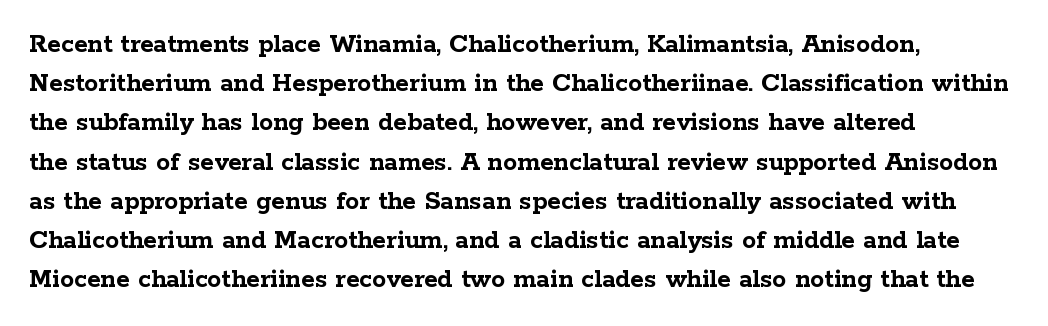
The image shows 28 px semibold, wide serif type, upright; set left-aligned, normal line spacing (1.4x), normal letter spacing, not underlined; low stroke contrast and a medium x-height.
